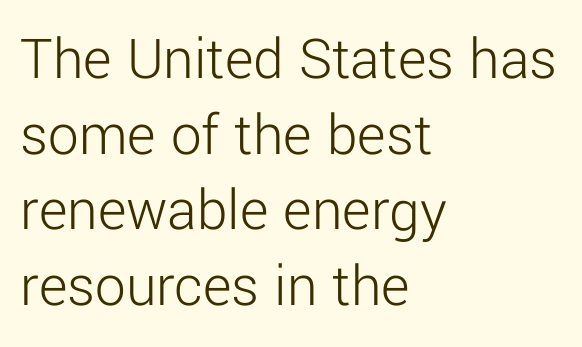
The image shows 61 px light sans-serif type, upright; set left-aligned, line spacing 1.24x, normal letter spacing, not underlined; low stroke contrast and a medium x-height.
